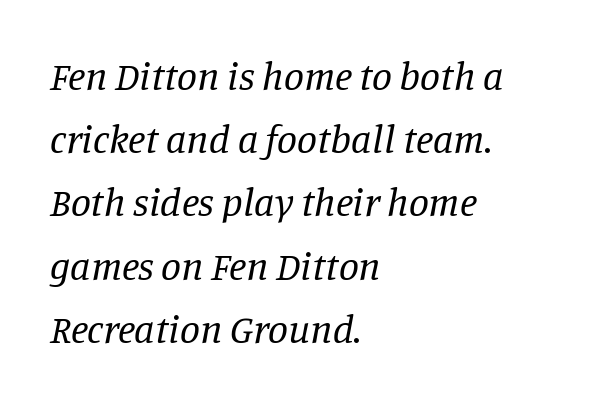
{"serif": "yes", "italic": "yes", "lean": "right", "slant_degrees": 11, "bold": "no", "weight": "regular", "width": "normal", "stroke_contrast": "low", "x_height": "large", "monospaced": "no", "underline": "no", "align": "left", "line_spacing": "normal", "line_spacing_ratio": 1.58, "letter_spacing": "normal", "letter_spacing_em": 0.0, "glyph_px": 40}
